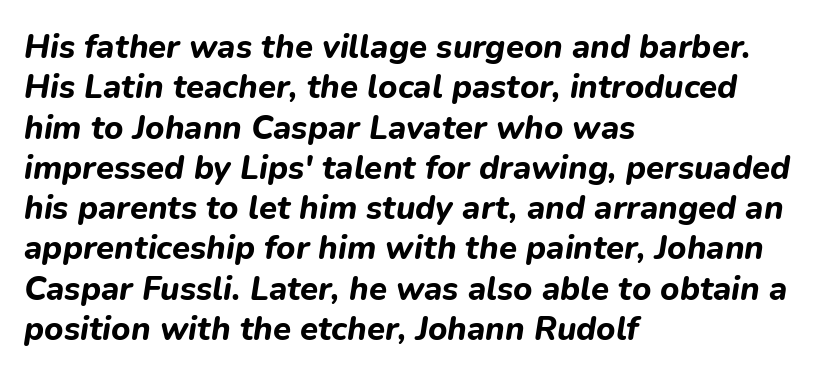
The image shows 33 px bold type, italic (leaning right); set left-aligned, line spacing 1.22x, normal letter spacing, not underlined; low stroke contrast and a medium x-height.
